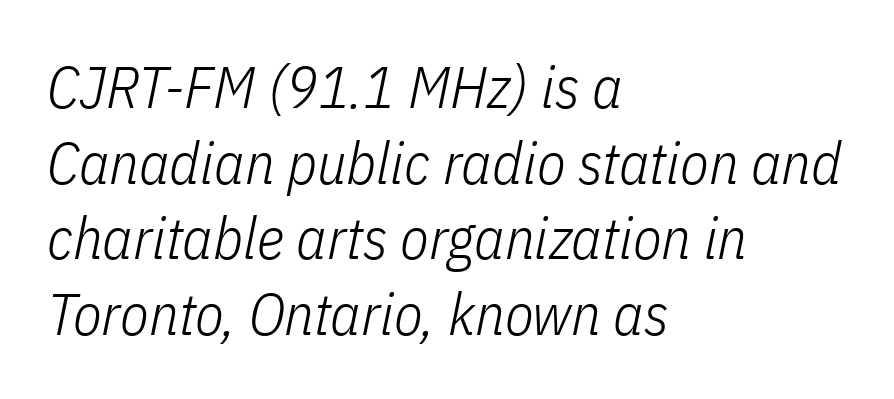
{"italic": "yes", "lean": "right", "slant_degrees": 11, "bold": "no", "weight": "light", "width": "condensed", "stroke_contrast": "low", "x_height": "medium", "monospaced": "no", "underline": "no", "align": "left", "line_spacing": "normal", "line_spacing_ratio": 1.28, "letter_spacing": "normal", "letter_spacing_em": 0.0, "glyph_px": 59}
